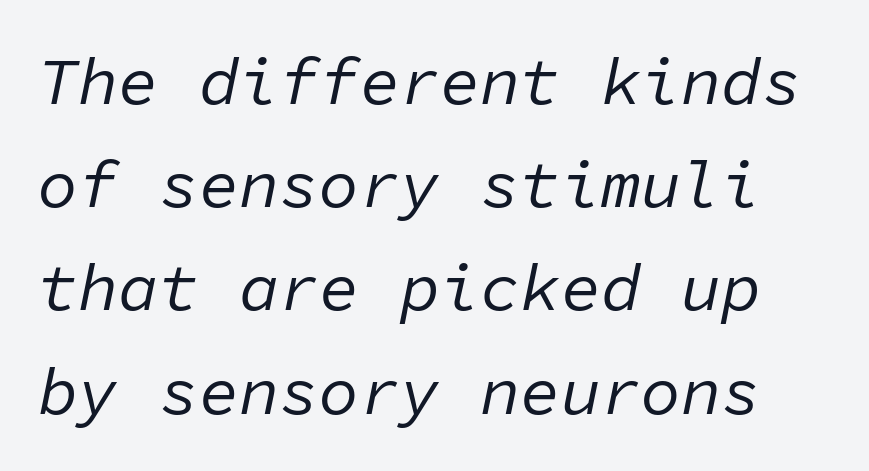
Q: Is the text bold? A: No.
Q: Is the text italic (slanted)? A: Yes, it leans right by about 11 degrees.
Q: Is the text underlined? A: No.
Q: Is the spacing between letters normal or unusually wide? A: Normal.
Q: Is the spacing between lines tight, normal or loose? A: Normal.
Q: Width (condensed, normal, or wide)? A: Normal.
Q: Stroke contrast? A: Low.
Q: x-height? A: Medium.
Q: Monospaced? A: Yes.
